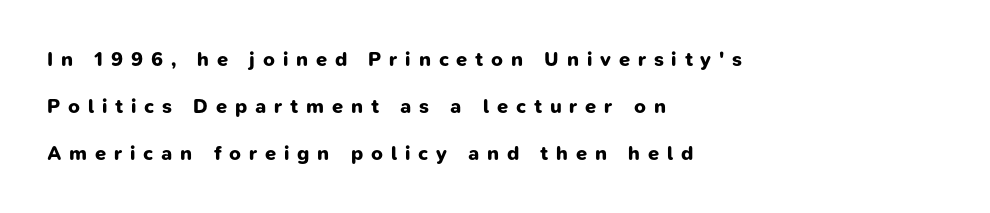
{"bold": "yes", "underline": "no", "align": "left", "line_spacing": "loose", "line_spacing_ratio": 2.34, "letter_spacing": "wide", "letter_spacing_em": 0.39, "glyph_px": 20}
